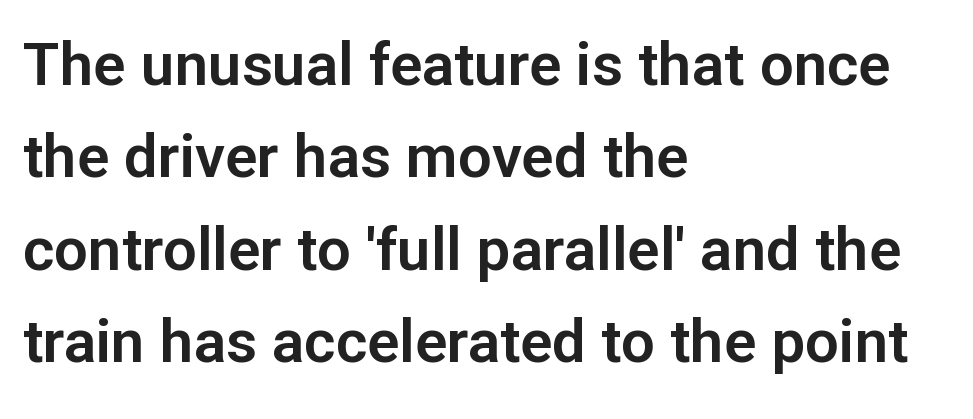
{"serif": "no", "italic": "no", "width": "normal", "stroke_contrast": "low", "x_height": "medium", "monospaced": "no", "underline": "no", "align": "left", "line_spacing": "normal", "line_spacing_ratio": 1.54, "letter_spacing": "normal", "letter_spacing_em": 0.0, "glyph_px": 60}
